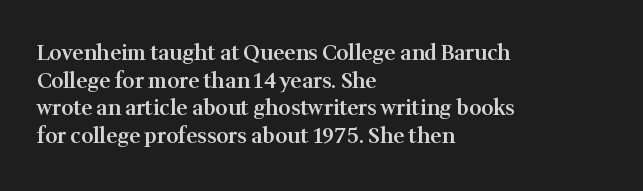
Q: Is the text bold? A: Semi-bold.
Q: Is the text italic (slanted)? A: No, it is upright.
Q: Is the text underlined? A: No.
Q: How is the paragraph aligned? A: Left-aligned.
Q: Is the spacing between letters normal or unusually wide? A: Normal.
Q: Is the spacing between lines tight, normal or loose? A: Normal.
